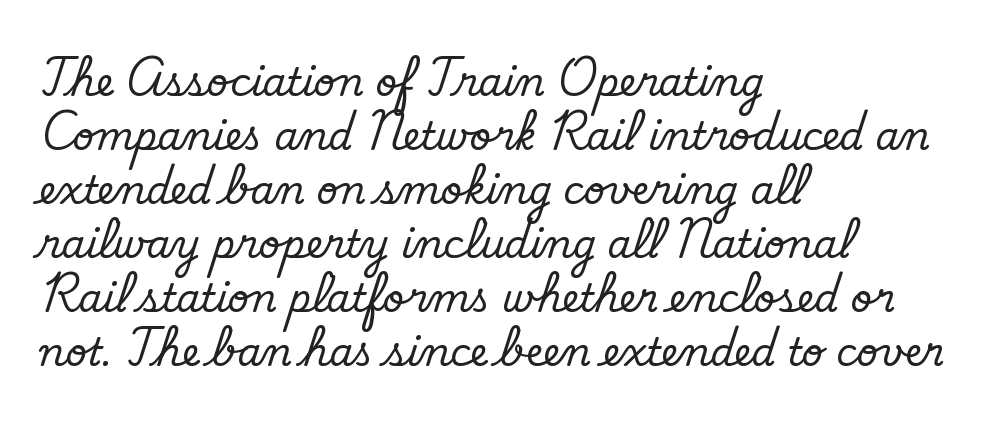
Q: Is the text bold? A: No.
Q: Is the typeface a serif or a sans-serif typeface? A: Sans-serif.
Q: Is the text underlined? A: No.
Q: How is the paragraph aligned? A: Left-aligned.
Q: Is the spacing between letters normal or unusually wide? A: Normal.
Q: Is the spacing between lines tight, normal or loose? A: Normal.
Q: Width (condensed, normal, or wide)? A: Normal.
Q: Stroke contrast? A: Low.
Q: x-height? A: Small.
Q: Monospaced? A: No.
